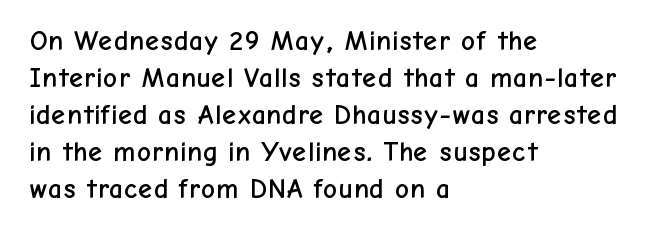
The setting favours the left margin, as ordinary paragraphs usually do. Note the varied advance widths — an 'i' is clearly narrower than an 'm'. It's the straight-up-and-down kind of type. These lines sit exactly where default settings would place them.
